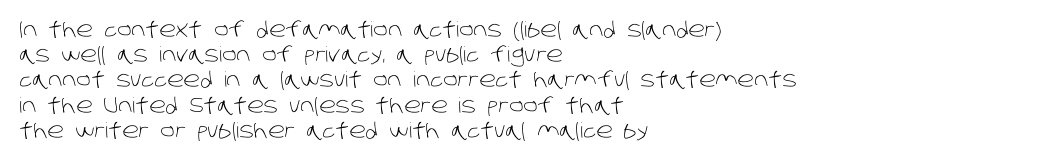
{"bold": "no", "underline": "no", "align": "left", "line_spacing_ratio": 1.2, "letter_spacing": "normal", "letter_spacing_em": 0.0, "glyph_px": 21}
